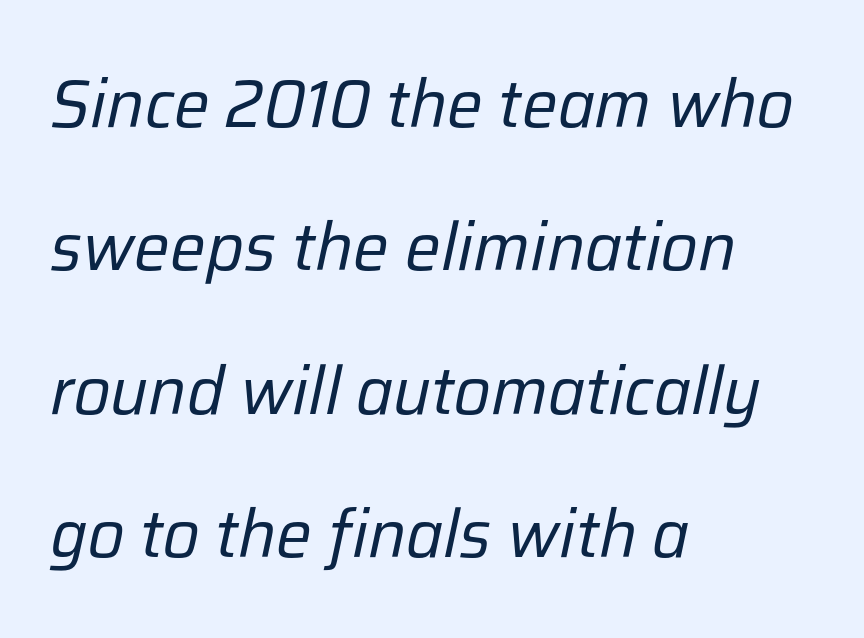
{"italic": "yes", "lean": "right", "slant_degrees": 12, "bold": "no", "weight": "regular", "width": "normal", "stroke_contrast": "low", "x_height": "medium", "monospaced": "no", "underline": "no", "align": "left", "line_spacing": "loose", "line_spacing_ratio": 2.14, "letter_spacing": "normal", "letter_spacing_em": 0.0, "glyph_px": 67}
